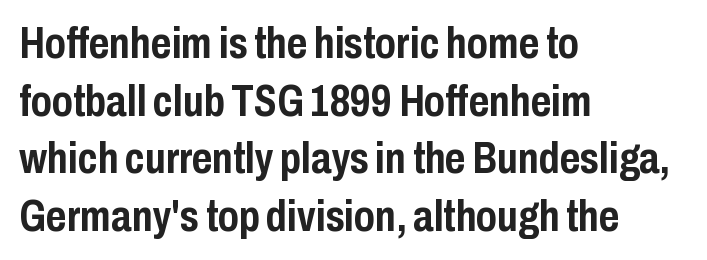
Italic? Not at all — the glyphs are vertical. Nope, no serifs anywhere on these letters. Varying glyph widths throughout — classic text-font behaviour. Only glyphs here, with clear space below each row. The designer left line spacing at the default.
